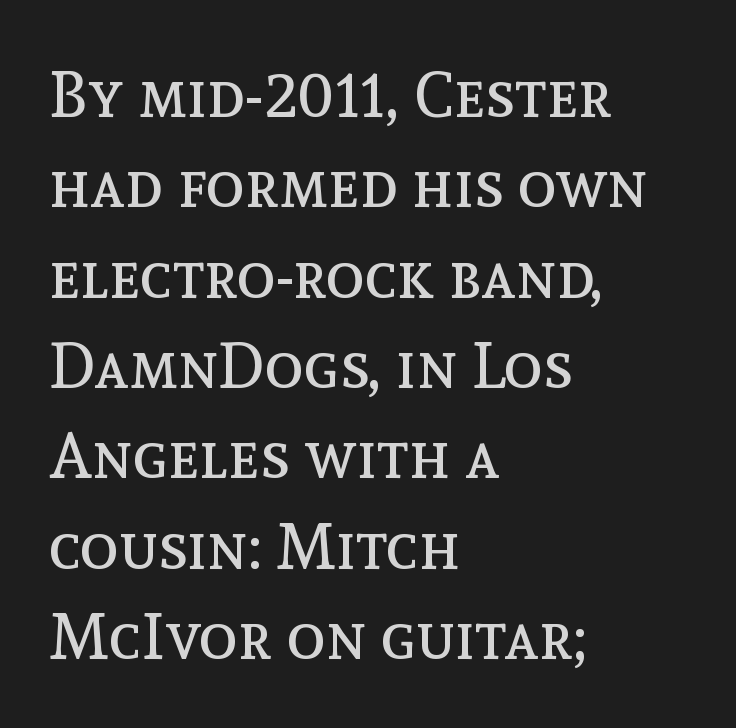
These lines were composed using upright roman letters. No heavy texture on the line: the type isn't bold. Line spacing here is normal. The space beneath each line is pristine and unruled.
